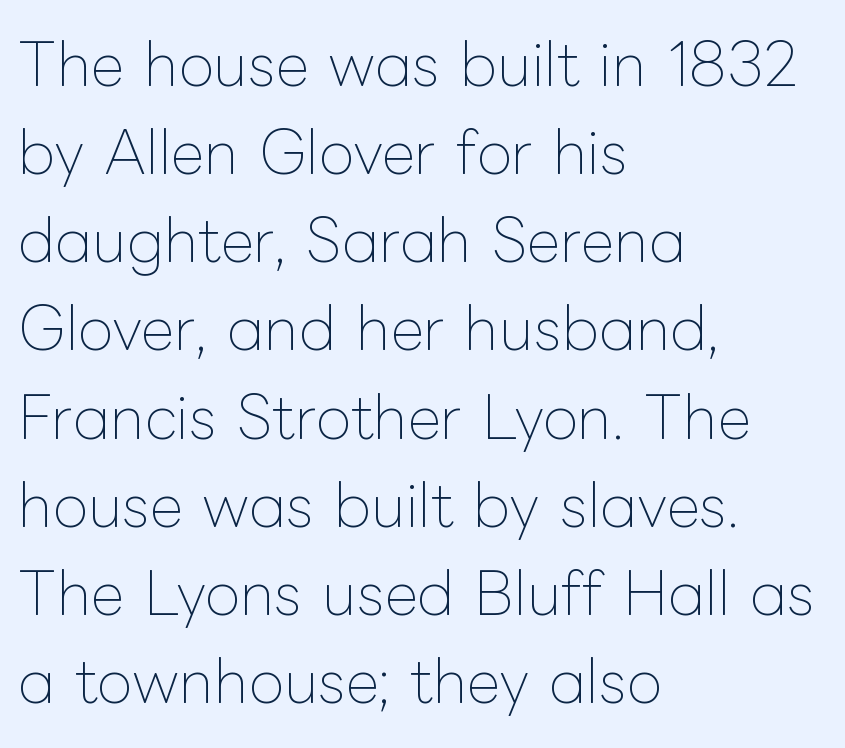
Q: Is the text bold? A: No.
Q: Is the text italic (slanted)? A: No, it is upright.
Q: Is the text underlined? A: No.
Q: How is the paragraph aligned? A: Left-aligned.
Q: Is the spacing between letters normal or unusually wide? A: Normal.
Q: Is the spacing between lines tight, normal or loose? A: Normal.
Q: Width (condensed, normal, or wide)? A: Normal.
Q: Stroke contrast? A: Low.
Q: x-height? A: Medium.
Q: Monospaced? A: No.
